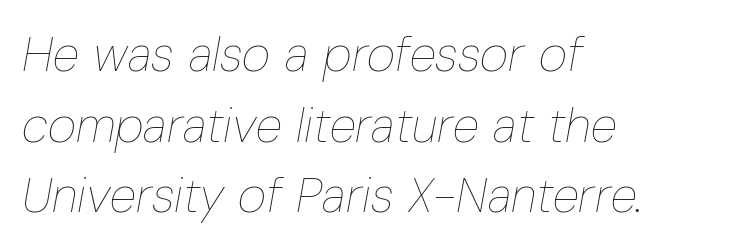
{"italic": "yes", "lean": "right", "slant_degrees": 10, "bold": "no", "weight": "thin", "width": "condensed", "stroke_contrast": "low", "x_height": "medium", "monospaced": "no", "underline": "no", "align": "left", "line_spacing": "normal", "line_spacing_ratio": 1.44, "letter_spacing": "normal", "letter_spacing_em": 0.0, "glyph_px": 49}
